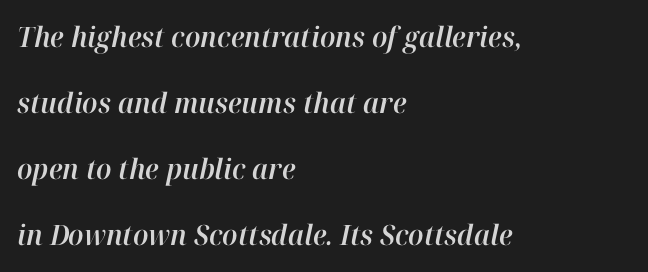
Proportional: the letters do not fall into vertical columns. Line starts are locked; line ends wander. Descenders hang freely into open space. Italic? Definitely — the glyphs are oblique. What stands out about the letter spacing? Nothing — it is the standard amount.
